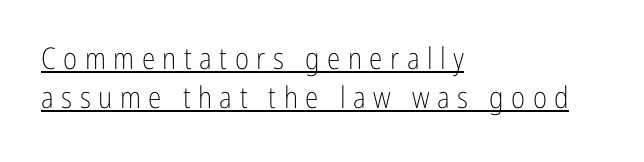
Q: Is the text bold? A: No.
Q: Is the text italic (slanted)? A: No, it is upright.
Q: Is the typeface a serif or a sans-serif typeface? A: Sans-serif.
Q: Is the text underlined? A: Yes.
Q: How is the paragraph aligned? A: Left-aligned.
Q: Is the spacing between letters normal or unusually wide? A: Unusually wide.
Q: Is the spacing between lines tight, normal or loose? A: Normal.
Q: Width (condensed, normal, or wide)? A: Condensed.
Q: Stroke contrast? A: Low.
Q: x-height? A: Medium.
Q: Monospaced? A: No.
